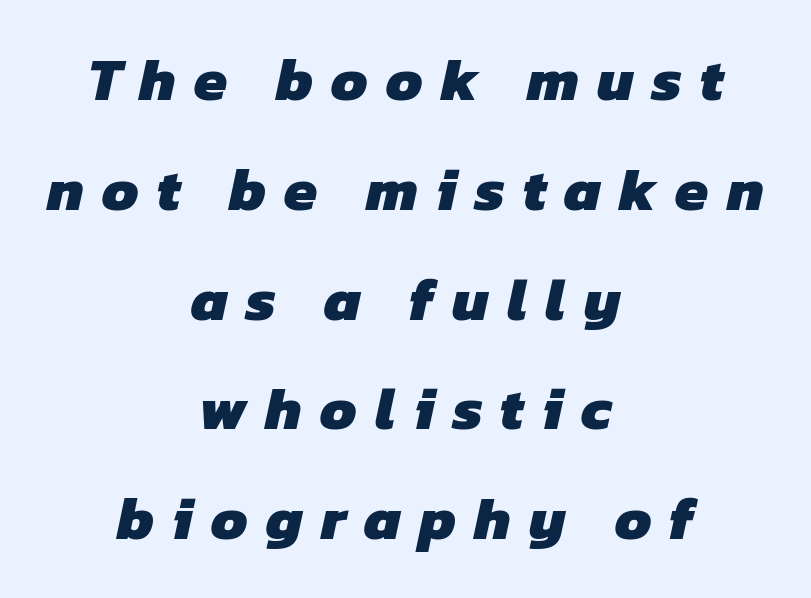
{"serif": "no", "bold": "yes", "weight": "heavy", "width": "normal", "stroke_contrast": "low", "x_height": "medium", "monospaced": "no", "underline": "no", "align": "center", "line_spacing_ratio": 1.83, "letter_spacing": "wide", "letter_spacing_em": 0.3, "glyph_px": 60}
